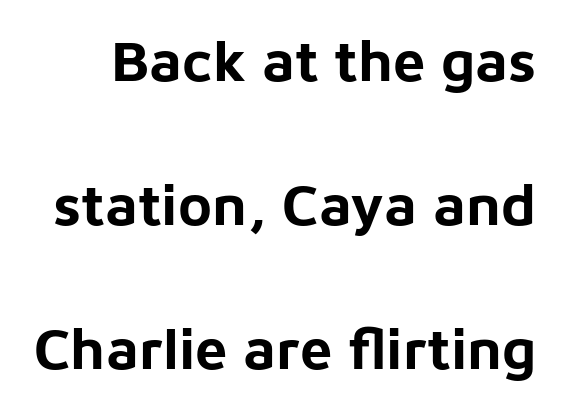
{"serif": "no", "italic": "no", "bold": "yes", "weight": "bold", "width": "normal", "stroke_contrast": "low", "x_height": "medium", "monospaced": "no", "underline": "no", "line_spacing": "loose", "line_spacing_ratio": 2.48, "letter_spacing": "normal", "letter_spacing_em": 0.0, "glyph_px": 58}
